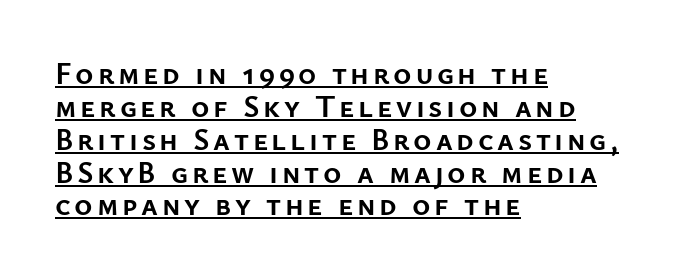
No feet cap the strokes, marking this as sans-serif type. Every row of glyphs begins at an identical x-position on the left. Looks like someone drew a line under every word here. Looks like regular typesetting: each glyph gets only the width it needs. Is the type bold? Yes — the strokes are clearly thick and heavy.
